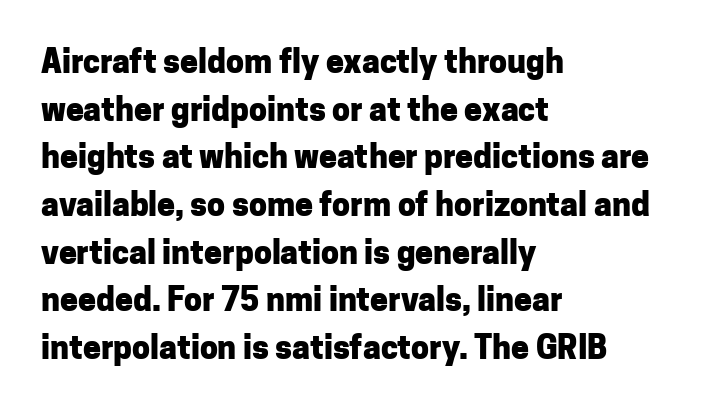
Q: Is the text bold? A: Yes.
Q: Is the text italic (slanted)? A: No, it is upright.
Q: Is the typeface a serif or a sans-serif typeface? A: Sans-serif.
Q: Is the text underlined? A: No.
Q: How is the paragraph aligned? A: Left-aligned.
Q: Is the spacing between letters normal or unusually wide? A: Normal.
Q: Is the spacing between lines tight, normal or loose? A: Normal.
Q: Width (condensed, normal, or wide)? A: Normal.
Q: Stroke contrast? A: Low.
Q: x-height? A: Medium.
Q: Monospaced? A: No.
